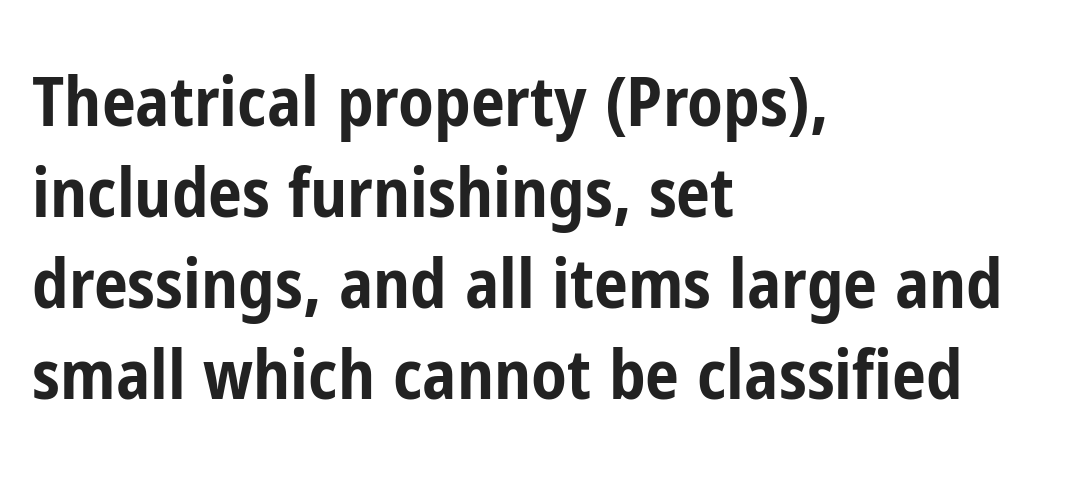
{"serif": "no", "italic": "no", "bold": "yes", "weight": "bold", "width": "condensed", "stroke_contrast": "low", "x_height": "medium", "monospaced": "no", "underline": "no", "align": "left", "line_spacing": "normal", "line_spacing_ratio": 1.34, "letter_spacing": "normal", "letter_spacing_em": 0.0, "glyph_px": 68}
